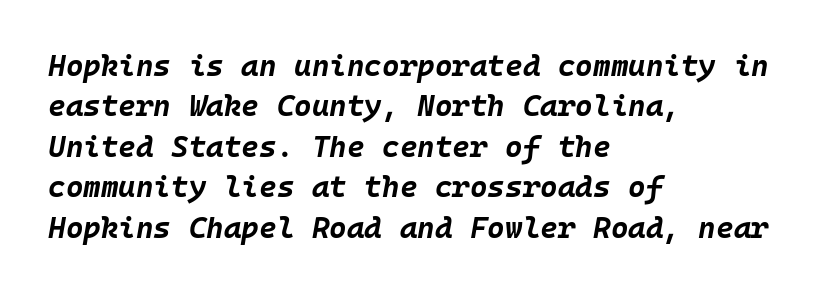
Q: Is the text bold? A: Yes.
Q: Is the text italic (slanted)? A: Yes, it leans right by about 10 degrees.
Q: Is the text underlined? A: No.
Q: How is the paragraph aligned? A: Left-aligned.
Q: Is the spacing between letters normal or unusually wide? A: Normal.
Q: Is the spacing between lines tight, normal or loose? A: Normal.
Q: Width (condensed, normal, or wide)? A: Normal.
Q: Stroke contrast? A: Low.
Q: x-height? A: Large.
Q: Monospaced? A: Yes.
